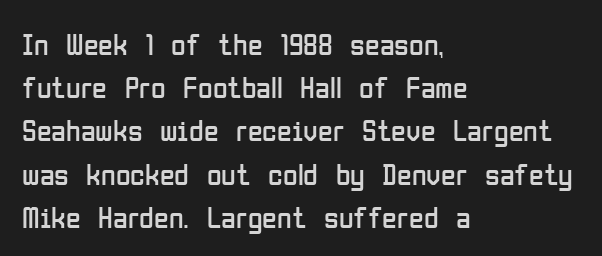
One glance says typical: line gaps are just what's usual. Descender tails drop into unmarked territory. Casual observation: everything's shoved over to the left. Is this a fixed-width face? No — the glyphs have proportional, varying widths.
